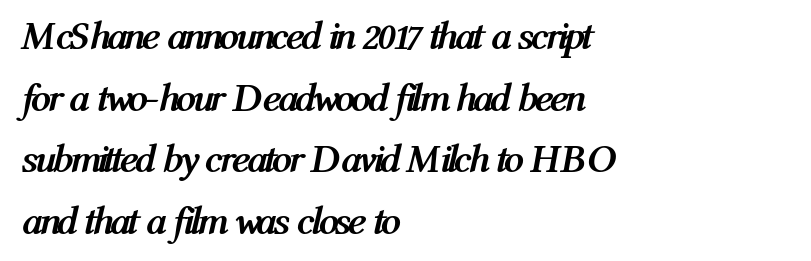
The font is running at its bold setting. Think of a printed novel: that variable character pitch is what you see here. One-word summary of the alignment: left. Short note: letters normally spaced. Whoever set this chose a conventional vertical rhythm. Bare-footed words on every line.
